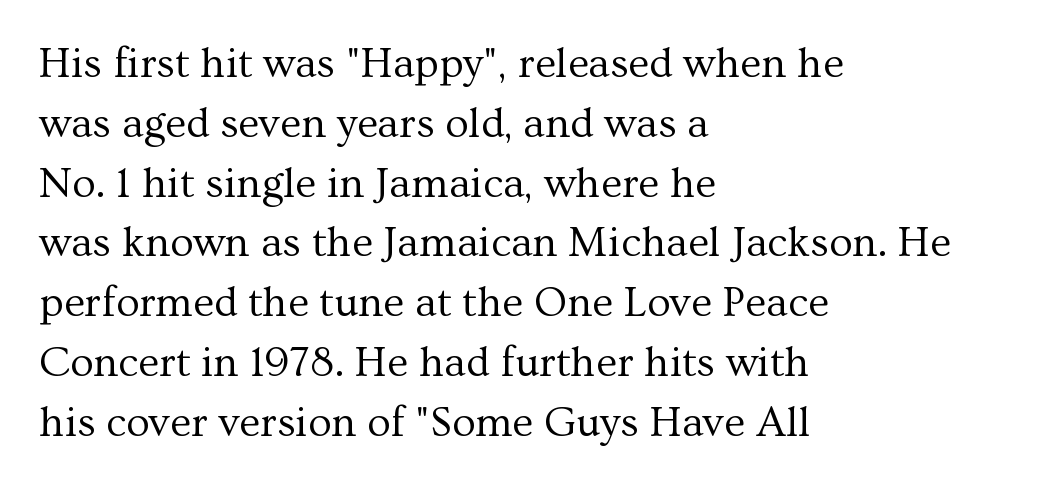
The face used here is rendered with its standard letterfit. The rendering shows small feet on the letterforms — a serif design. Think of a printed novel: that variable character pitch is what you see here. The typesetting does not lean heavy: it is not bold.
